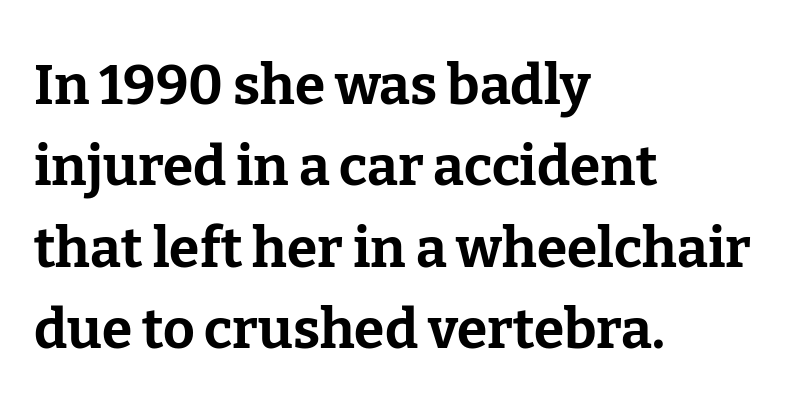
Q: Is the text bold? A: Yes.
Q: Is the text italic (slanted)? A: No, it is upright.
Q: Is the typeface a serif or a sans-serif typeface? A: Serif.
Q: Is the text underlined? A: No.
Q: How is the paragraph aligned? A: Left-aligned.
Q: Is the spacing between letters normal or unusually wide? A: Normal.
Q: Is the spacing between lines tight, normal or loose? A: Normal.
Q: Width (condensed, normal, or wide)? A: Normal.
Q: Stroke contrast? A: Low.
Q: x-height? A: Medium.
Q: Monospaced? A: No.
